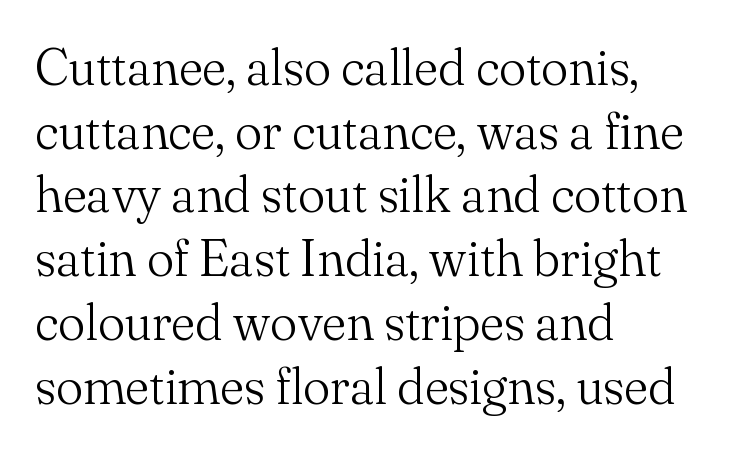
Q: Is the text bold? A: No.
Q: Is the text italic (slanted)? A: No, it is upright.
Q: Is the typeface a serif or a sans-serif typeface? A: Serif.
Q: Is the text underlined? A: No.
Q: How is the paragraph aligned? A: Left-aligned.
Q: Is the spacing between letters normal or unusually wide? A: Normal.
Q: Is the spacing between lines tight, normal or loose? A: Normal.
Q: Width (condensed, normal, or wide)? A: Normal.
Q: Stroke contrast? A: Medium.
Q: x-height? A: Small.
Q: Monospaced? A: No.
